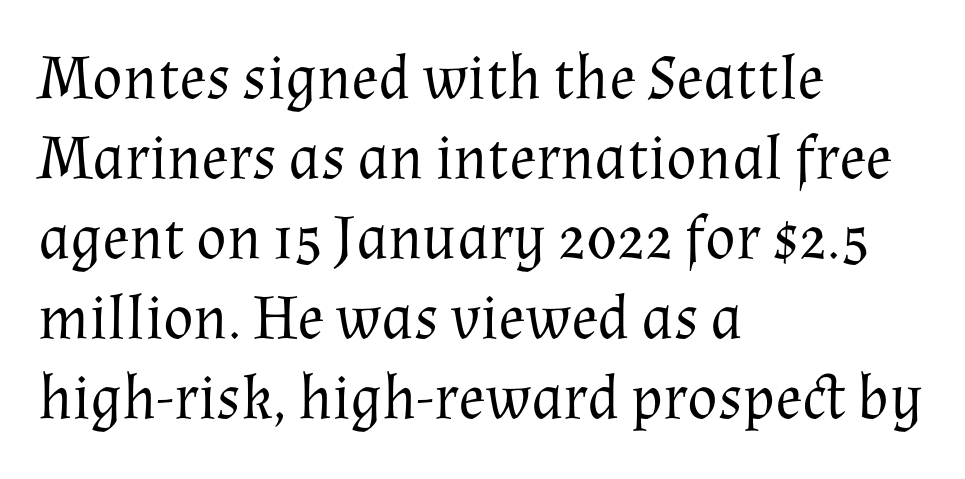
{"serif": "yes", "italic": "no", "bold": "no", "weight": "regular", "width": "normal", "stroke_contrast": "medium", "x_height": "medium", "monospaced": "no", "underline": "no", "align": "left", "line_spacing": "normal", "line_spacing_ratio": 1.27, "letter_spacing": "normal", "letter_spacing_em": 0.0, "glyph_px": 63}
